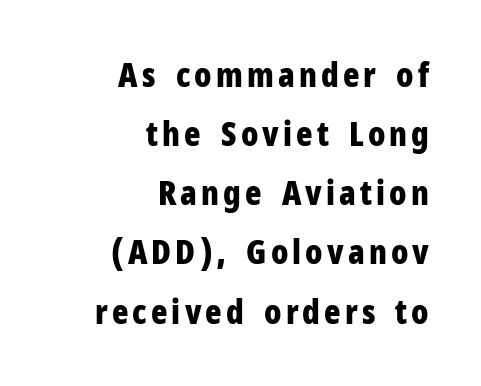
The image shows 34 px bold, condensed sans-serif type, upright; set right-aligned, line spacing 1.74x, not underlined; low stroke contrast and a medium x-height.
